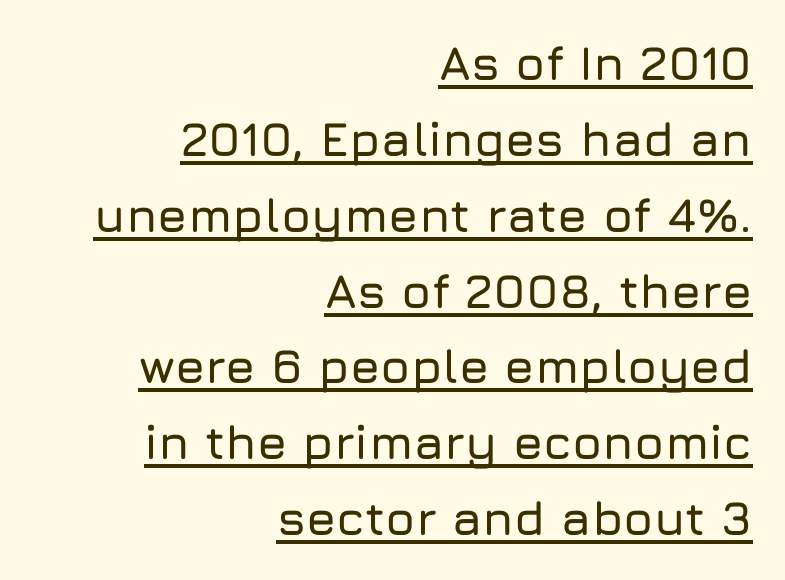
The image shows 48 px sans-serif type, upright; set right-aligned, normal line spacing (1.58x), normal letter spacing, underlined; low stroke contrast and a medium x-height.
